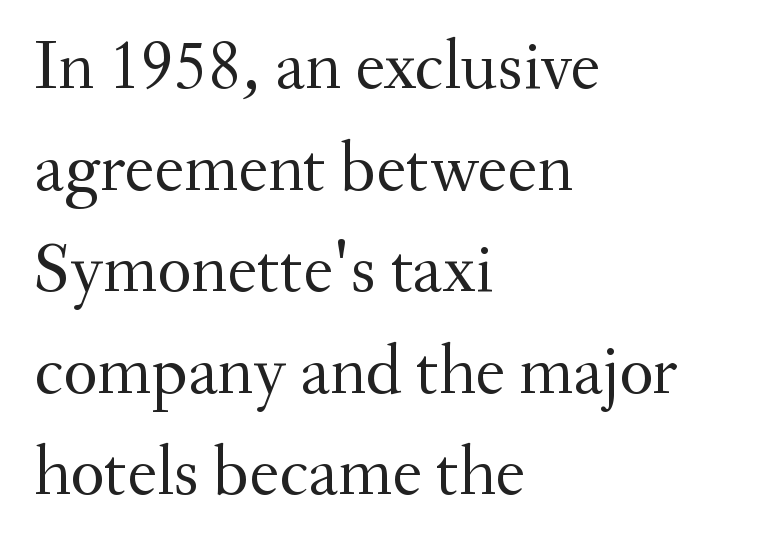
{"serif": "yes", "italic": "no", "bold": "no", "weight": "regular", "width": "normal", "stroke_contrast": "medium", "x_height": "small", "monospaced": "no", "underline": "no", "align": "left", "line_spacing": "normal", "line_spacing_ratio": 1.43, "letter_spacing": "normal", "letter_spacing_em": 0.0, "glyph_px": 71}
